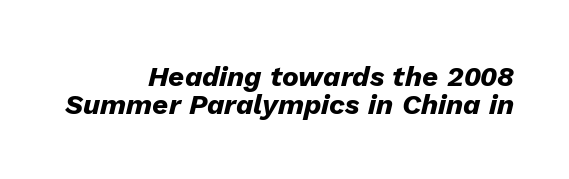
{"italic": "yes", "lean": "right", "slant_degrees": 13, "bold": "yes", "weight": "heavy", "width": "normal", "stroke_contrast": "low", "x_height": "medium", "monospaced": "no", "underline": "no", "align": "right", "line_spacing": "tight", "line_spacing_ratio": 1.0, "letter_spacing": "normal", "letter_spacing_em": 0.0, "glyph_px": 28}
